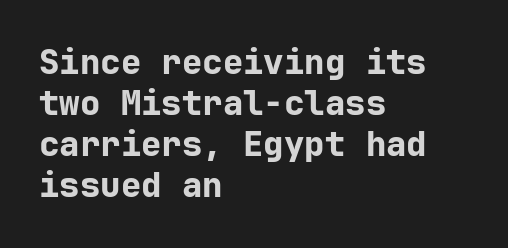
Q: Is the text bold? A: Yes.
Q: Is the text italic (slanted)? A: No, it is upright.
Q: Is the typeface a serif or a sans-serif typeface? A: Sans-serif.
Q: Is the text underlined? A: No.
Q: How is the paragraph aligned? A: Left-aligned.
Q: Is the spacing between letters normal or unusually wide? A: Normal.
Q: Width (condensed, normal, or wide)? A: Normal.
Q: Stroke contrast? A: Low.
Q: x-height? A: Medium.
